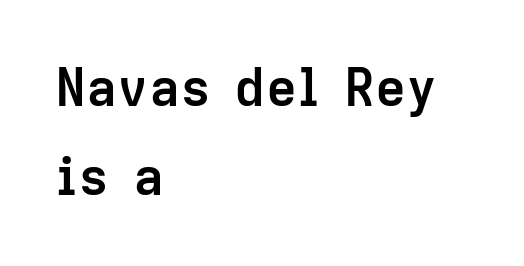
The image shows 52 px semibold sans-serif type, upright; set left-aligned, line spacing 1.72x, normal letter spacing, not underlined; low stroke contrast and a medium x-height.
